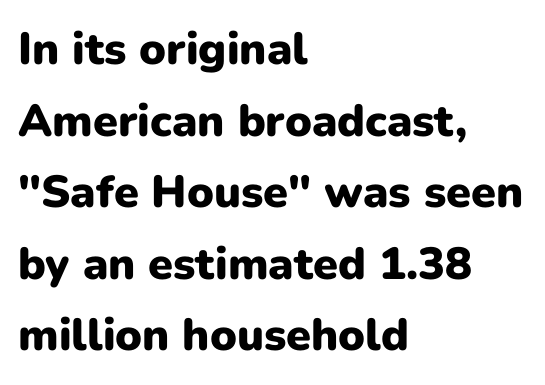
The image shows 45 px heavy sans-serif type, upright; set left-aligned, normal line spacing (1.59x), normal letter spacing, not underlined; low stroke contrast and a medium x-height.
